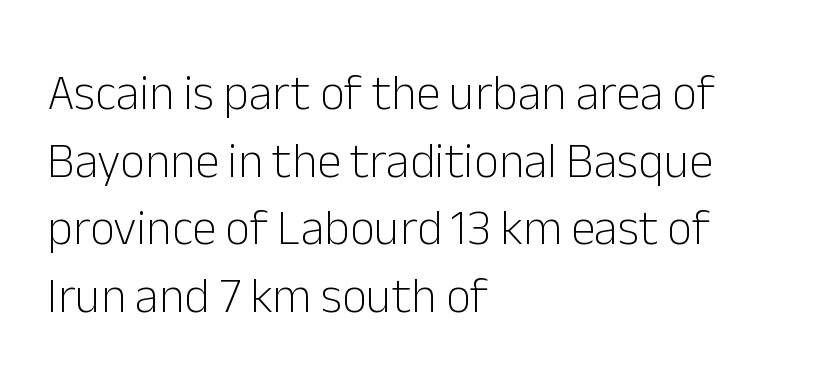
{"serif": "no", "italic": "no", "bold": "no", "weight": "light", "width": "normal", "stroke_contrast": "low", "x_height": "medium", "monospaced": "no", "underline": "no", "align": "left", "line_spacing": "normal", "line_spacing_ratio": 1.38, "letter_spacing": "normal", "letter_spacing_em": 0.0, "glyph_px": 49}
